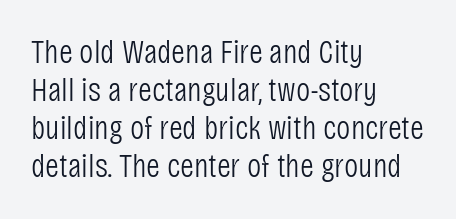
The line texture is even and compact thanks to regular tracking. The font's upright variant was chosen for this text. Baseline-to-baseline distance is barely more than the letter height. The gap between lines stays unmarked.
